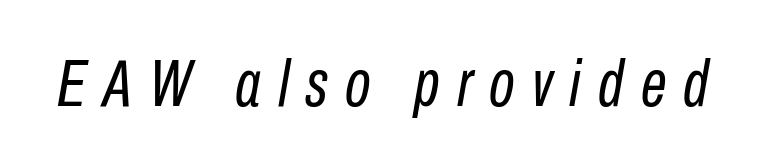
Q: Is the text bold? A: No.
Q: Is the text italic (slanted)? A: Yes, it leans right by about 10 degrees.
Q: Is the text underlined? A: No.
Q: Is the spacing between letters normal or unusually wide? A: Unusually wide.
Q: Width (condensed, normal, or wide)? A: Condensed.
Q: Stroke contrast? A: Low.
Q: x-height? A: Medium.
Q: Monospaced? A: No.
